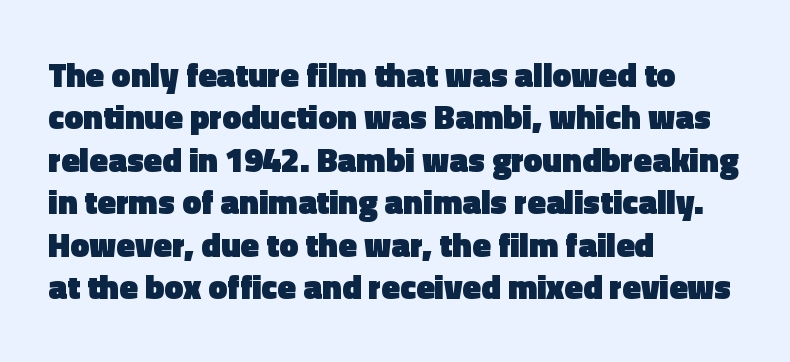
Notice how descenders clear the ascenders below comfortably — that's standard leading. Do the letters lean? They stand straight. The foot of each line stays bare and open. The gaps between neighbouring characters are ordinary and unremarkable. The letters carry no serifs — their stems end cleanly without finishing strokes. Casual observation: everything's shoved over to the left.
